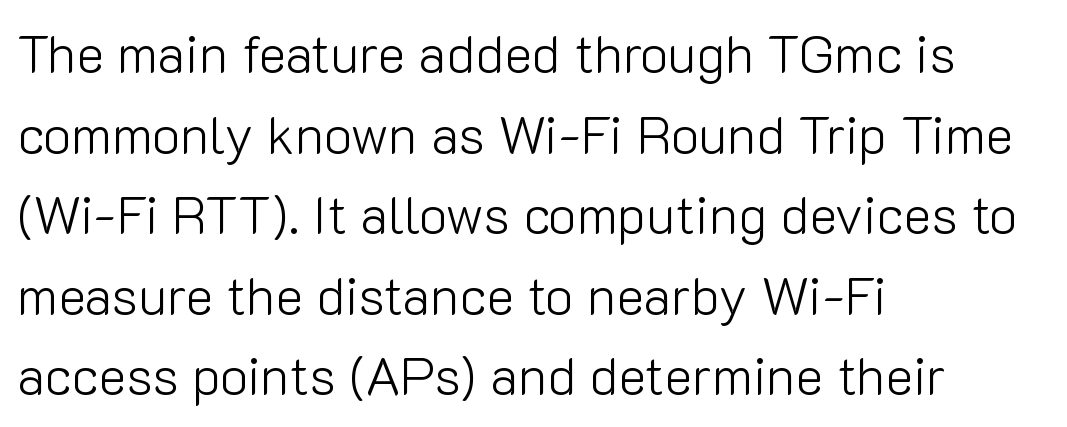
Q: Is the text bold? A: No.
Q: Is the text italic (slanted)? A: No, it is upright.
Q: Is the typeface a serif or a sans-serif typeface? A: Sans-serif.
Q: Is the text underlined? A: No.
Q: How is the paragraph aligned? A: Left-aligned.
Q: Is the spacing between letters normal or unusually wide? A: Normal.
Q: Is the spacing between lines tight, normal or loose? A: Normal.
Q: Width (condensed, normal, or wide)? A: Normal.
Q: Stroke contrast? A: Low.
Q: x-height? A: Medium.
Q: Monospaced? A: No.
